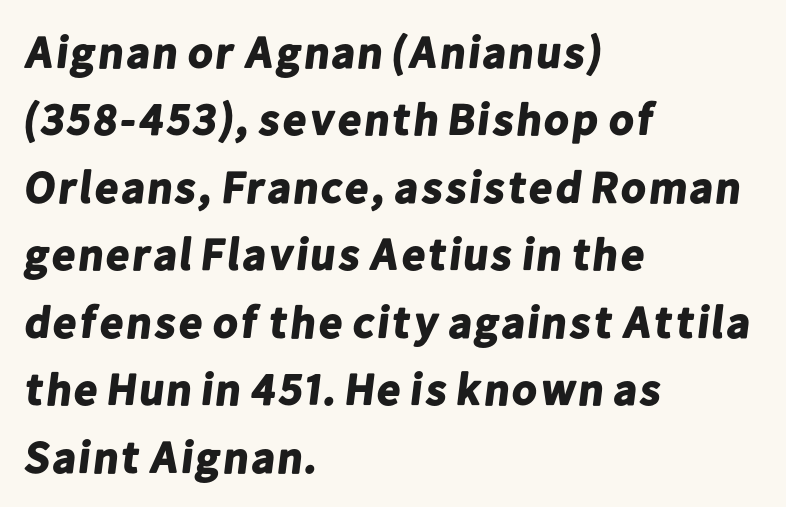
Q: Is the text bold? A: Yes.
Q: Is the typeface a serif or a sans-serif typeface? A: Sans-serif.
Q: Is the text underlined? A: No.
Q: How is the paragraph aligned? A: Left-aligned.
Q: Is the spacing between letters normal or unusually wide? A: Normal.
Q: Is the spacing between lines tight, normal or loose? A: Normal.
Q: Width (condensed, normal, or wide)? A: Normal.
Q: Stroke contrast? A: Low.
Q: x-height? A: Medium.
Q: Monospaced? A: No.
